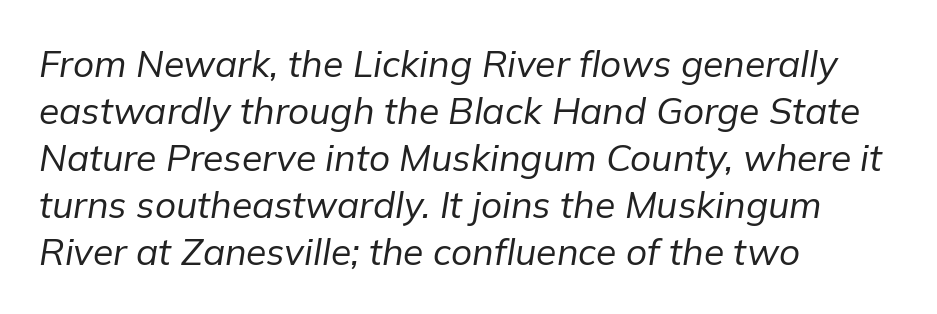
Weight: not bold — regular or lighter. Notice how the passage keeps a crisp vertical edge on the left only. These lines keep a tight, regular rhythm from letter to letter. Each row of text sits above clean, open space. Does the leading feel generous? No, just average. Proportional: the letters do not fall into vertical columns.
